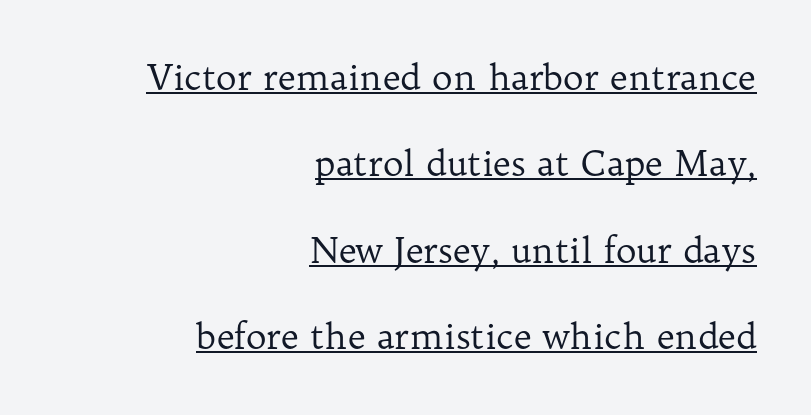
The image shows 35 px regular-weight serif type, upright; set right-aligned, loose line spacing (2.47x), normal letter spacing, underlined; low stroke contrast and a medium x-height.
